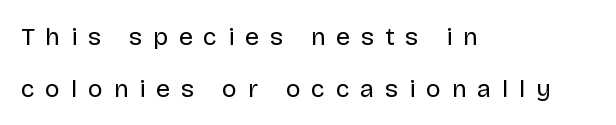
The image shows 25 px text type, upright; set left-aligned, loose line spacing (2.08x), unusually wide letter spacing (+0.43 em), not underlined.
